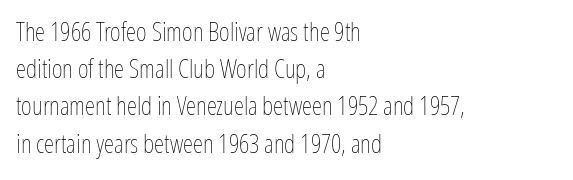
The rendering anchors every line to the left-hand side. A clean baseline with only descenders dipping below it. No chunkiness to these letters — they're not bold. Leading matches the norm, producing a regular column. Ascenders rise straight up at ninety degrees. Nobody touched the tracking dial on this one.
